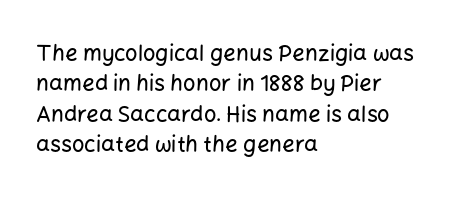
{"italic": "no", "underline": "no", "align": "left", "line_spacing": "normal", "line_spacing_ratio": 1.38, "letter_spacing": "normal", "letter_spacing_em": 0.0, "glyph_px": 22}
